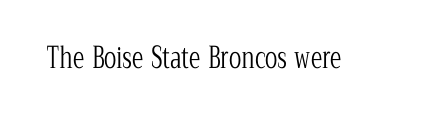
The image shows 29 px light, condensed serif type, upright; set normal letter spacing, not underlined; low stroke contrast and a medium x-height.
